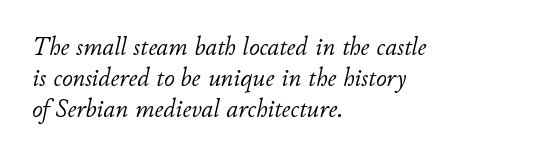
The image shows 26 px text type, italic (leaning right); set left-aligned, line spacing 1.2x, normal letter spacing, not underlined.
